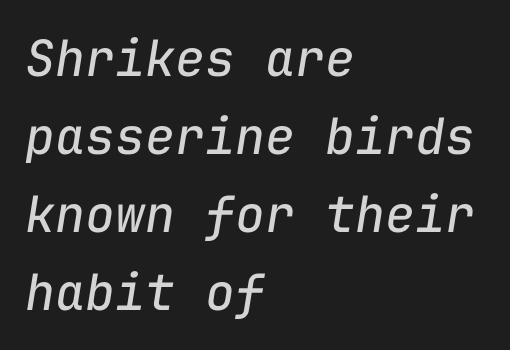
Q: Is the text bold? A: No.
Q: Is the text italic (slanted)? A: Yes, it leans right by about 9 degrees.
Q: Is the text underlined? A: No.
Q: How is the paragraph aligned? A: Left-aligned.
Q: Is the spacing between letters normal or unusually wide? A: Normal.
Q: Is the spacing between lines tight, normal or loose? A: Normal.
Q: Width (condensed, normal, or wide)? A: Normal.
Q: Stroke contrast? A: Low.
Q: x-height? A: Medium.
Q: Monospaced? A: Yes.
